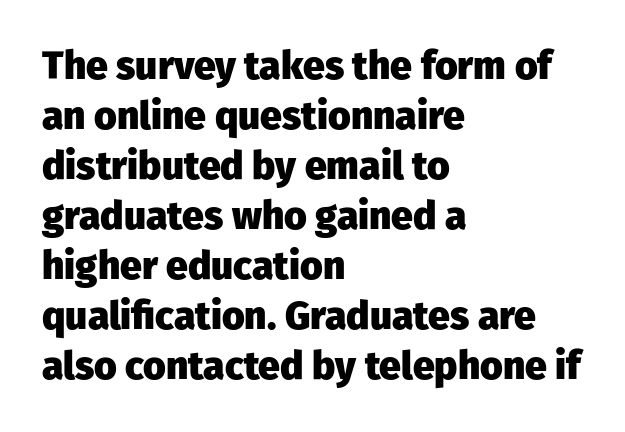
Underlining? Definitely not there. The letters are bold, with thick, heavy strokes. Italic: no, the glyphs are upright roman. Is the letter spacing exaggerated? No — it looks like the ordinary default. Looks like regular typesetting: each glyph gets only the width it needs.
